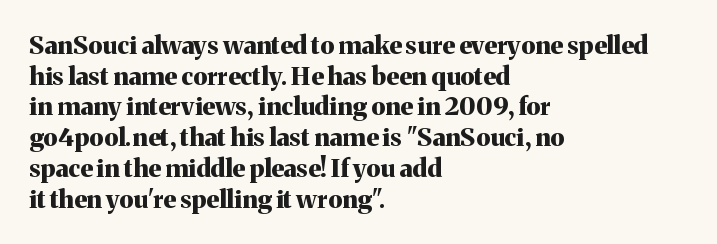
The image shows 25 px bold type, upright; set left-aligned, line spacing 1.23x, normal letter spacing, not underlined.
